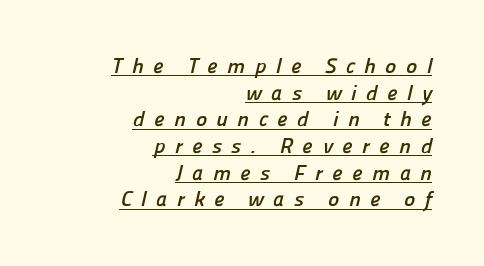
The image shows 21 px bold type; set right-aligned, normal line spacing (1.27x), unusually wide letter spacing (+0.45 em), underlined.
